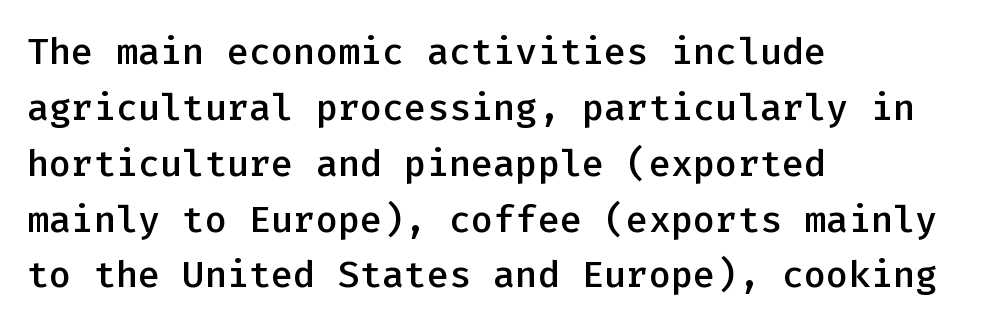
Q: Is the text bold? A: Semi-bold.
Q: Is the text italic (slanted)? A: No, it is upright.
Q: Is the typeface a serif or a sans-serif typeface? A: Sans-serif.
Q: Is the text underlined? A: No.
Q: How is the paragraph aligned? A: Left-aligned.
Q: Is the spacing between letters normal or unusually wide? A: Normal.
Q: Is the spacing between lines tight, normal or loose? A: Normal.
Q: Width (condensed, normal, or wide)? A: Normal.
Q: Stroke contrast? A: Low.
Q: x-height? A: Medium.
Q: Monospaced? A: Yes.
